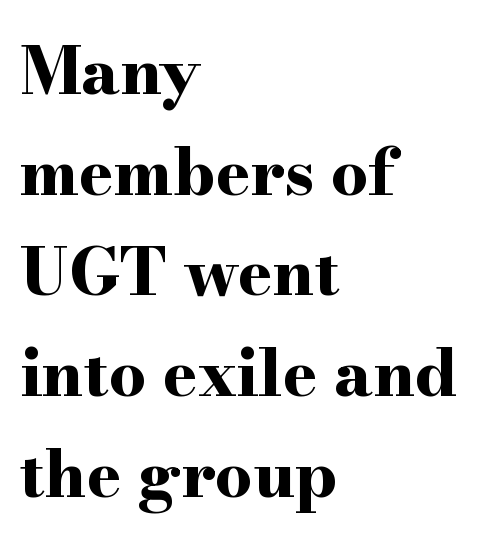
Q: Is the text bold? A: Yes.
Q: Is the text italic (slanted)? A: No, it is upright.
Q: Is the typeface a serif or a sans-serif typeface? A: Serif.
Q: Is the text underlined? A: No.
Q: How is the paragraph aligned? A: Left-aligned.
Q: Is the spacing between letters normal or unusually wide? A: Normal.
Q: Is the spacing between lines tight, normal or loose? A: Normal.
Q: Width (condensed, normal, or wide)? A: Wide.
Q: Stroke contrast? A: High.
Q: x-height? A: Small.
Q: Monospaced? A: No.
